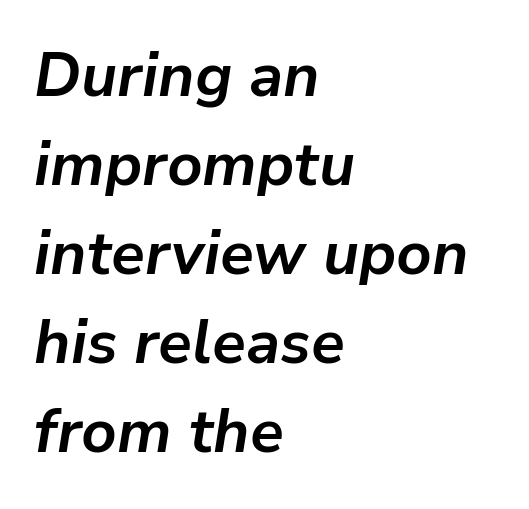
Q: Is the text bold? A: Yes.
Q: Is the text italic (slanted)? A: Yes, it leans right by about 9 degrees.
Q: Is the text underlined? A: No.
Q: How is the paragraph aligned? A: Left-aligned.
Q: Is the spacing between letters normal or unusually wide? A: Normal.
Q: Is the spacing between lines tight, normal or loose? A: Normal.
Q: Width (condensed, normal, or wide)? A: Normal.
Q: Stroke contrast? A: Low.
Q: x-height? A: Medium.
Q: Monospaced? A: No.
